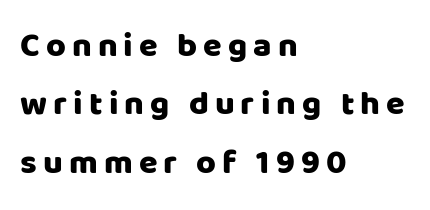
{"serif": "no", "italic": "no", "width": "normal", "stroke_contrast": "low", "x_height": "large", "monospaced": "no", "underline": "no", "align": "left", "line_spacing_ratio": 1.72, "glyph_px": 34}
